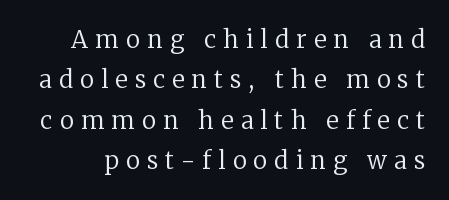
The image shows 24 px text type, upright; set normal line spacing (1.68x), unusually wide letter spacing (+0.3 em), not underlined.
